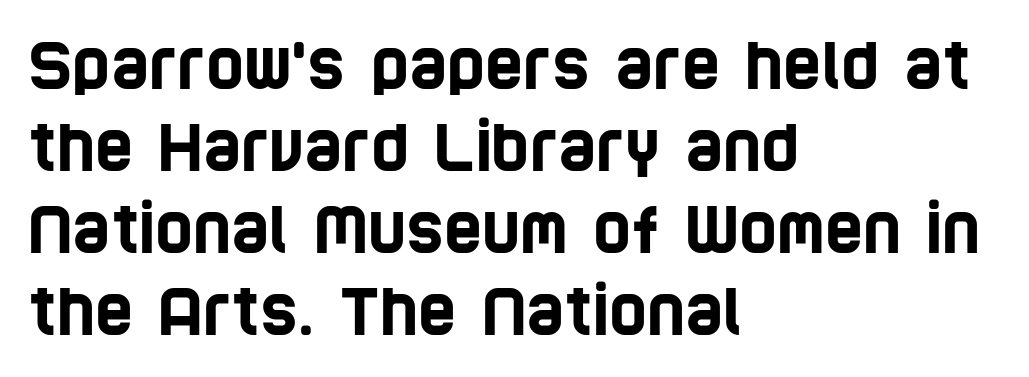
Q: Is the typeface a serif or a sans-serif typeface? A: Sans-serif.
Q: Is the text underlined? A: No.
Q: How is the paragraph aligned? A: Left-aligned.
Q: Is the spacing between letters normal or unusually wide? A: Normal.
Q: Is the spacing between lines tight, normal or loose? A: Normal.
Q: Width (condensed, normal, or wide)? A: Condensed.
Q: Stroke contrast? A: Low.
Q: x-height? A: Large.
Q: Monospaced? A: No.
